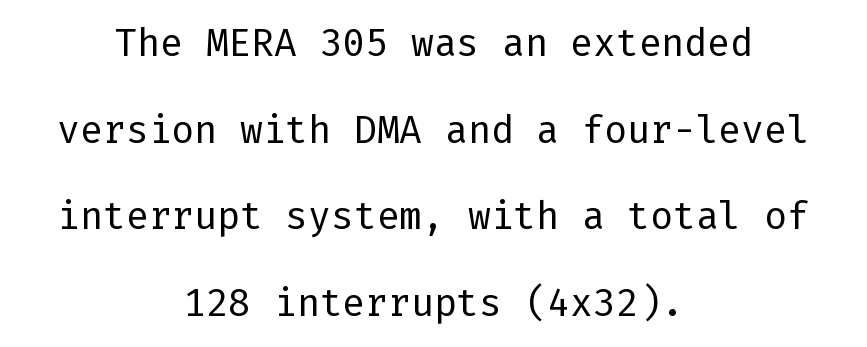
{"serif": "no", "italic": "no", "bold": "no", "weight": "regular", "width": "normal", "stroke_contrast": "low", "x_height": "medium", "underline": "no", "align": "center", "line_spacing": "loose", "line_spacing_ratio": 2.28, "letter_spacing": "normal", "letter_spacing_em": 0.0, "glyph_px": 38}
